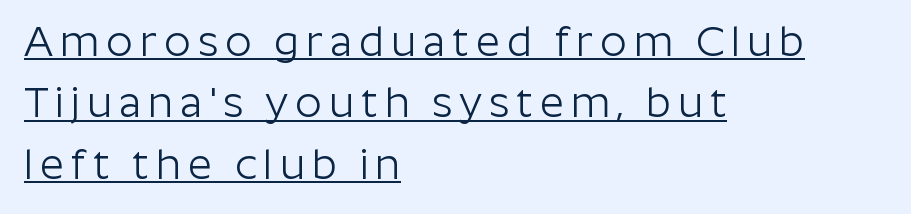
Q: Is the text bold? A: No.
Q: Is the text italic (slanted)? A: No, it is upright.
Q: Is the typeface a serif or a sans-serif typeface? A: Sans-serif.
Q: Is the text underlined? A: Yes.
Q: How is the paragraph aligned? A: Left-aligned.
Q: Is the spacing between lines tight, normal or loose? A: Normal.
Q: Width (condensed, normal, or wide)? A: Normal.
Q: Stroke contrast? A: Low.
Q: x-height? A: Medium.
Q: Monospaced? A: No.
